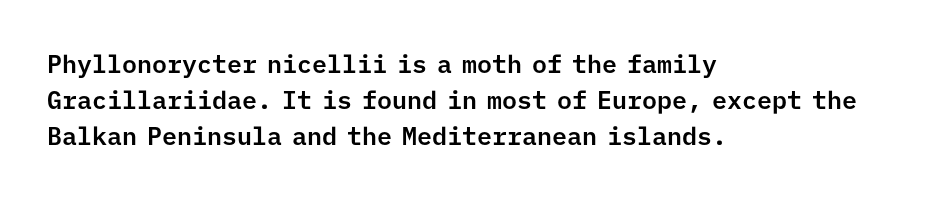
{"italic": "no", "underline": "no", "align": "left", "line_spacing": "normal", "line_spacing_ratio": 1.44, "letter_spacing": "normal", "letter_spacing_em": 0.0, "glyph_px": 25}
